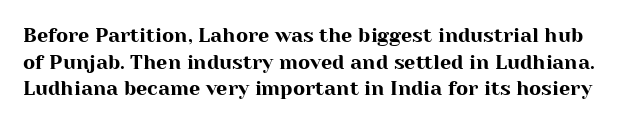
Q: Is the text italic (slanted)? A: No, it is upright.
Q: Is the text underlined? A: No.
Q: Is the spacing between letters normal or unusually wide? A: Normal.
Q: Is the spacing between lines tight, normal or loose? A: Normal.
